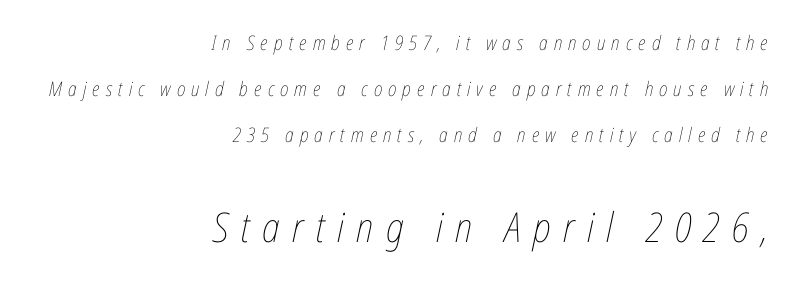
Nobody drew a line under any word here. Scale increases going downward across the two blocks. This sample uses expanded letter spacing, leaving extra air between glyphs. Slanted lettering throughout.
